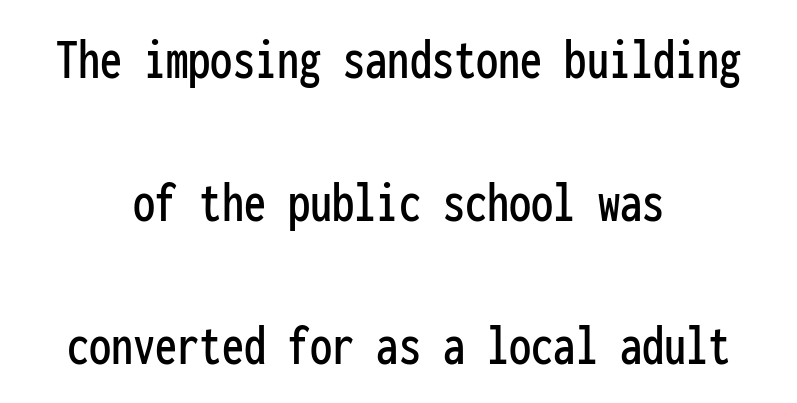
Q: Is the text italic (slanted)? A: No, it is upright.
Q: Is the typeface a serif or a sans-serif typeface? A: Sans-serif.
Q: Is the text underlined? A: No.
Q: How is the paragraph aligned? A: Centered.
Q: Is the spacing between letters normal or unusually wide? A: Normal.
Q: Is the spacing between lines tight, normal or loose? A: Loose.
Q: Width (condensed, normal, or wide)? A: Condensed.
Q: Stroke contrast? A: Low.
Q: x-height? A: Medium.
Q: Monospaced? A: Yes.
